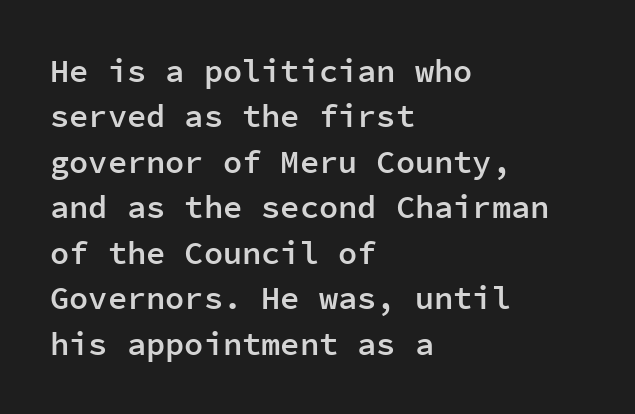
Notice how descenders clear the ascenders below comfortably — that's standard leading. Where is the straight margin? On the left. Each letter, wide or thin by design, is forced into the same width here. Rendered with straight, roman letterforms.
